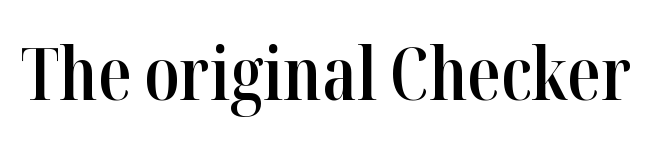
{"serif": "yes", "italic": "no", "bold": "semi", "weight": "semibold", "width": "condensed", "stroke_contrast": "high", "x_height": "medium", "monospaced": "no", "underline": "no", "letter_spacing": "normal", "letter_spacing_em": 0.0, "glyph_px": 73}
